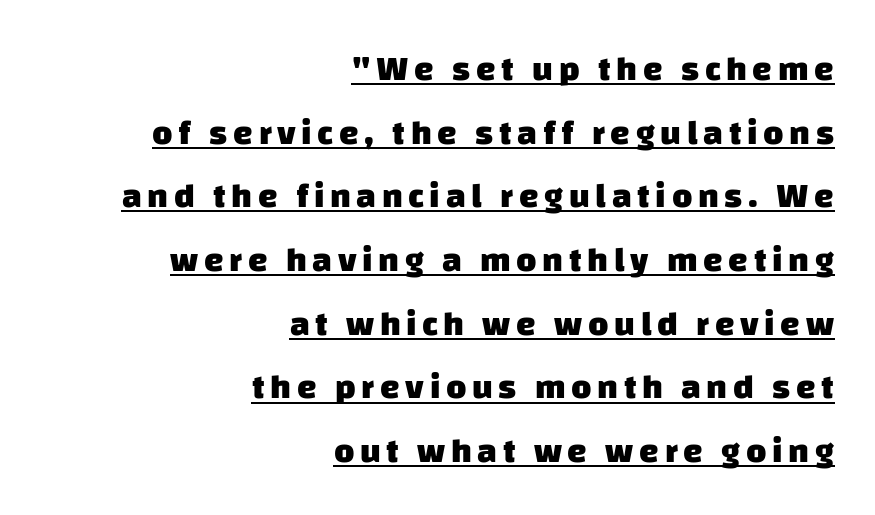
{"serif": "no", "bold": "yes", "weight": "heavy", "width": "normal", "stroke_contrast": "low", "x_height": "large", "monospaced": "no", "underline": "yes", "align": "right", "line_spacing_ratio": 1.82, "glyph_px": 35}
